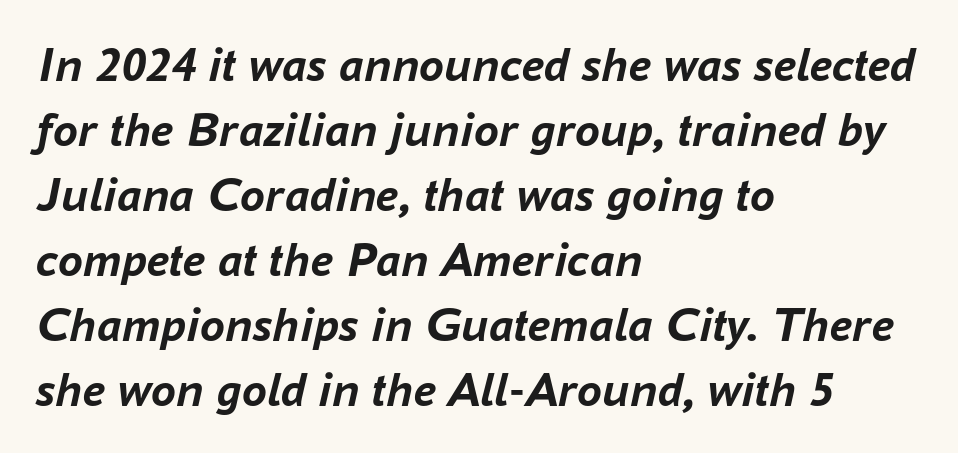
Q: Is the text bold? A: Yes.
Q: Is the text italic (slanted)? A: Yes, it leans right by about 16 degrees.
Q: Is the text underlined? A: No.
Q: How is the paragraph aligned? A: Left-aligned.
Q: Is the spacing between letters normal or unusually wide? A: Normal.
Q: Is the spacing between lines tight, normal or loose? A: Normal.
Q: Width (condensed, normal, or wide)? A: Normal.
Q: Stroke contrast? A: Low.
Q: x-height? A: Medium.
Q: Monospaced? A: No.
